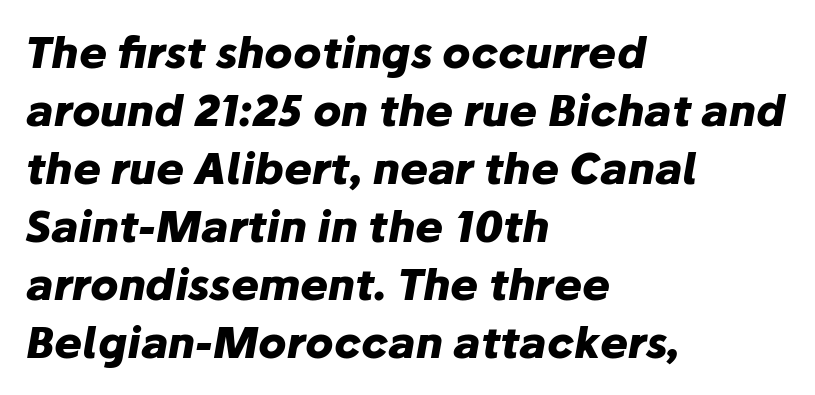
{"italic": "yes", "lean": "right", "slant_degrees": 10, "bold": "yes", "weight": "heavy", "width": "normal", "stroke_contrast": "low", "x_height": "medium", "monospaced": "no", "underline": "no", "align": "left", "line_spacing": "normal", "line_spacing_ratio": 1.38, "letter_spacing": "normal", "letter_spacing_em": 0.0, "glyph_px": 42}
